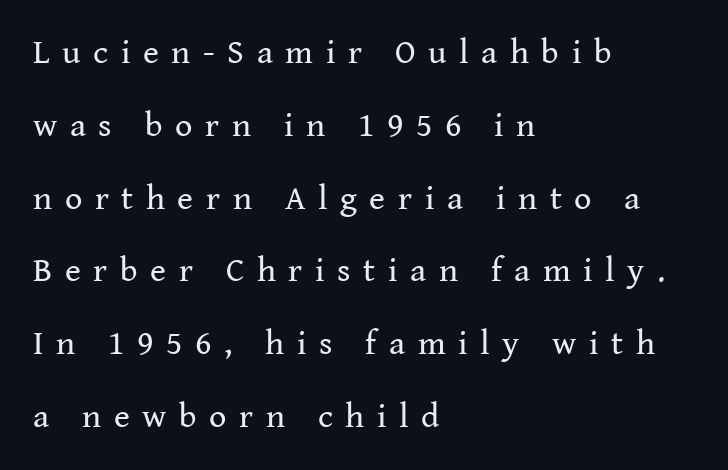
Horizontal alignment here is leftward, the default for most running prose. No heavy texture on the line: the type isn't bold. Unmarked baselines from the first word to the last. Character widths vary here, with narrow letters taking less room than wide ones.
